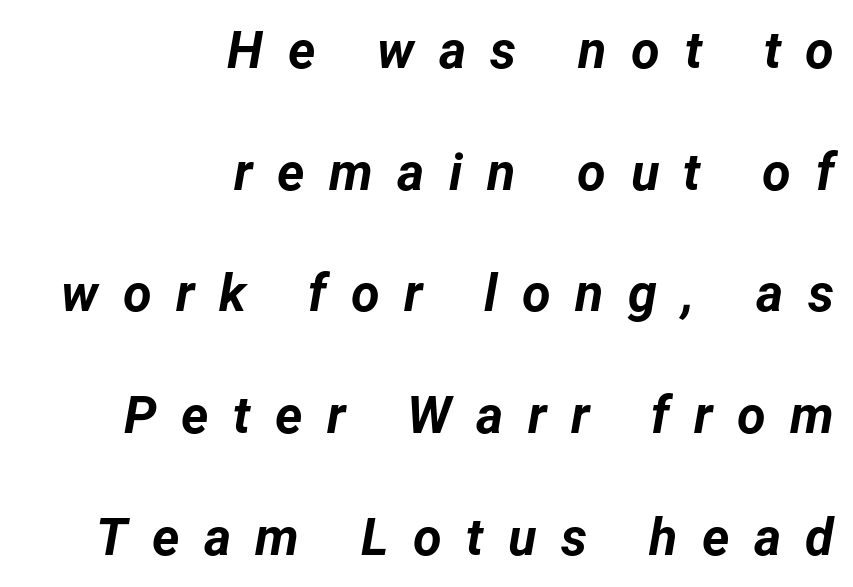
The image shows 52 px bold type, italic (leaning right); set right-aligned, loose line spacing (2.34x), unusually wide letter spacing (+0.47 em), not underlined; low stroke contrast and a medium x-height.
